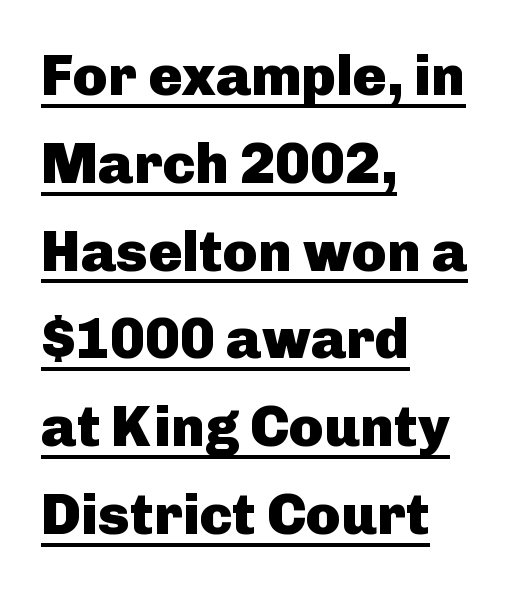
Q: Is the text bold? A: Yes.
Q: Is the text italic (slanted)? A: No, it is upright.
Q: Is the typeface a serif or a sans-serif typeface? A: Sans-serif.
Q: Is the text underlined? A: Yes.
Q: How is the paragraph aligned? A: Left-aligned.
Q: Is the spacing between letters normal or unusually wide? A: Normal.
Q: Is the spacing between lines tight, normal or loose? A: Normal.
Q: Width (condensed, normal, or wide)? A: Normal.
Q: Stroke contrast? A: Low.
Q: x-height? A: Medium.
Q: Monospaced? A: No.
